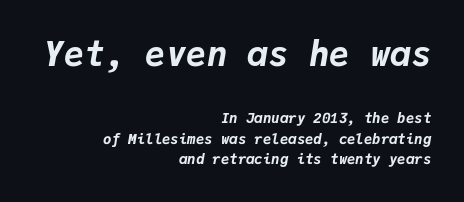
{"italic": "yes", "lean": "right", "slant_degrees": 9, "bold": "yes", "weight": "bold", "width": "normal", "stroke_contrast": "low", "x_height": "medium", "monospaced": "yes", "underline": "no", "align": "right", "line_spacing": "normal", "line_spacing_ratio": 1.45, "letter_spacing": "normal", "letter_spacing_em": 0.0, "larger_block": "first", "size_ratio": 2.43, "glyph_px": 34}
